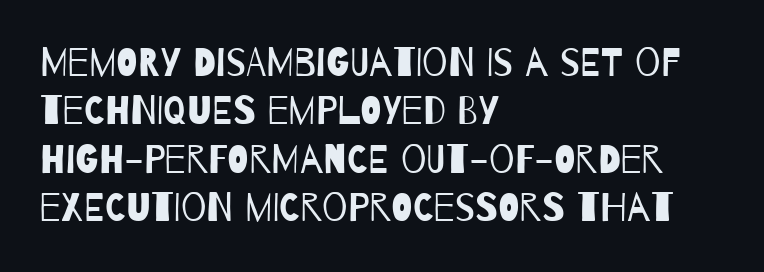
{"serif": "no", "bold": "no", "weight": "regular", "width": "condensed", "stroke_contrast": "low", "x_height": "large", "monospaced": "no", "underline": "no", "align": "left", "line_spacing_ratio": 1.21, "letter_spacing": "normal", "letter_spacing_em": 0.0, "glyph_px": 40}
